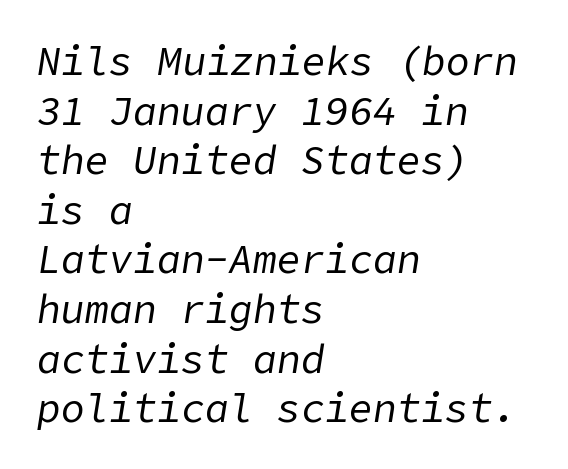
The image shows 40 px regular-weight type, italic (leaning right); set left-aligned, line spacing 1.24x, normal letter spacing, not underlined; low stroke contrast and a medium x-height.
